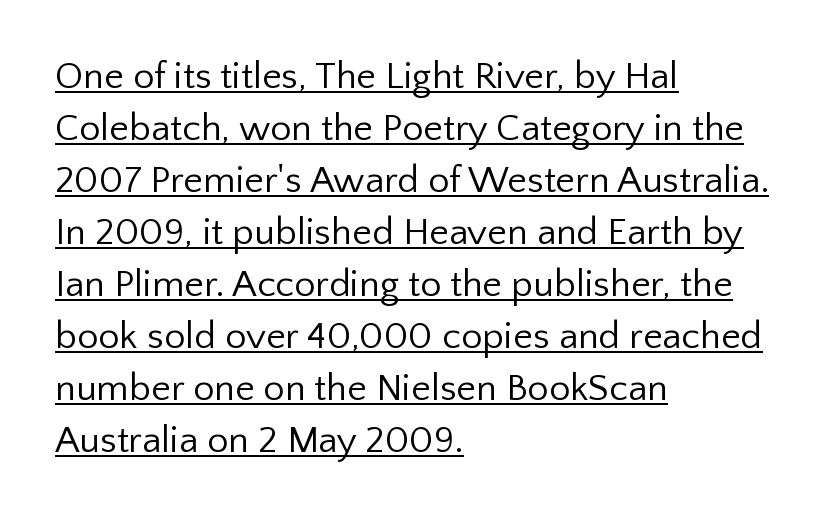
{"serif": "no", "italic": "no", "bold": "no", "weight": "regular", "width": "normal", "stroke_contrast": "low", "x_height": "medium", "monospaced": "no", "underline": "yes", "align": "left", "line_spacing": "normal", "line_spacing_ratio": 1.37, "letter_spacing": "normal", "letter_spacing_em": 0.0, "glyph_px": 38}
